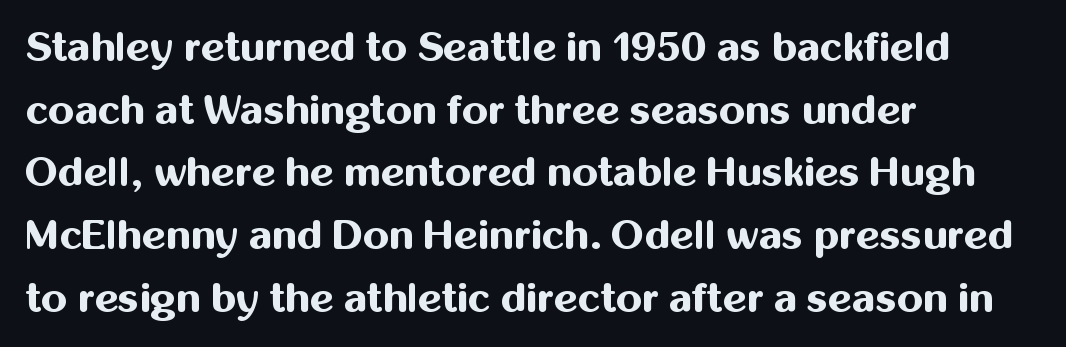
{"serif": "no", "italic": "no", "bold": "yes", "weight": "bold", "width": "normal", "stroke_contrast": "medium", "x_height": "medium", "monospaced": "no", "underline": "no", "align": "left", "line_spacing": "normal", "line_spacing_ratio": 1.53, "letter_spacing": "normal", "letter_spacing_em": 0.0, "glyph_px": 41}
